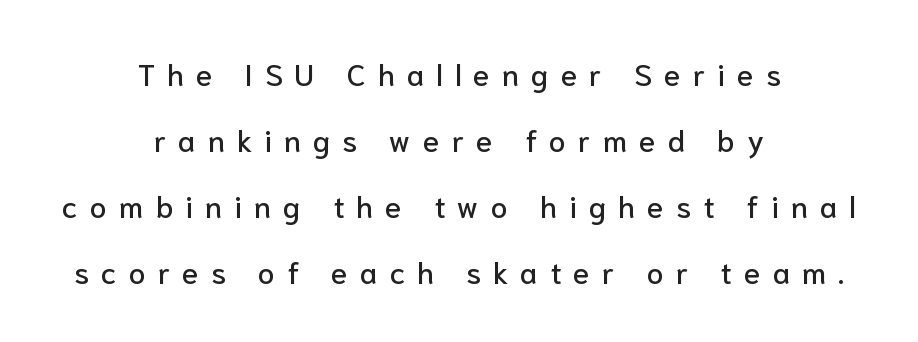
{"serif": "no", "italic": "no", "width": "normal", "stroke_contrast": "low", "x_height": "medium", "monospaced": "no", "underline": "no", "align": "center", "line_spacing": "loose", "line_spacing_ratio": 2.2, "letter_spacing": "wide", "letter_spacing_em": 0.41, "glyph_px": 30}
